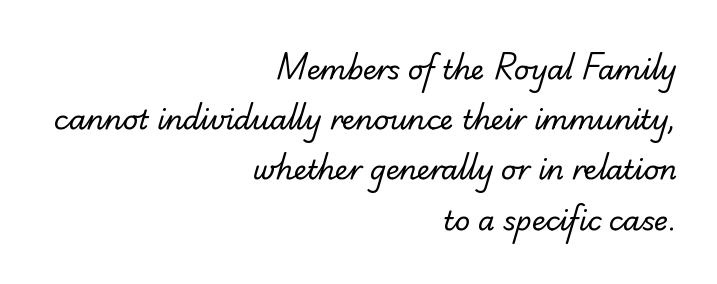
A light-to-regular cut is what we see here. Right-aligned paragraph, ragged on the left. Check the space under the baseline: it is left empty. Characters follow at the spacing the type designer built in.
